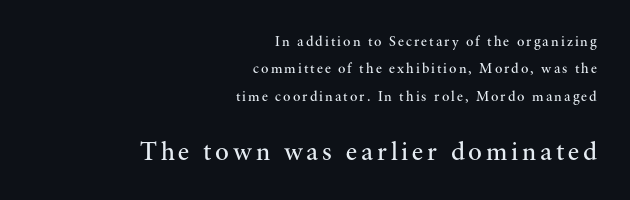
The image shows 26 px text type, upright; set right-aligned, loose line spacing (1.95x), not underlined; the second (bottom) block is 1.86x larger.
